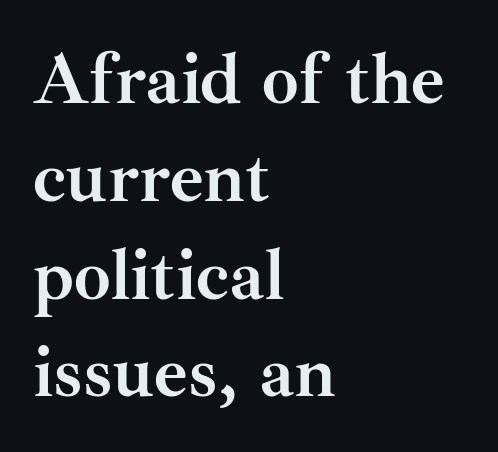
{"serif": "yes", "italic": "no", "bold": "yes", "weight": "semibold", "width": "normal", "stroke_contrast": "medium", "x_height": "small", "monospaced": "no", "underline": "no", "align": "left", "line_spacing": "normal", "line_spacing_ratio": 1.34, "letter_spacing": "normal", "letter_spacing_em": 0.0, "glyph_px": 73}
